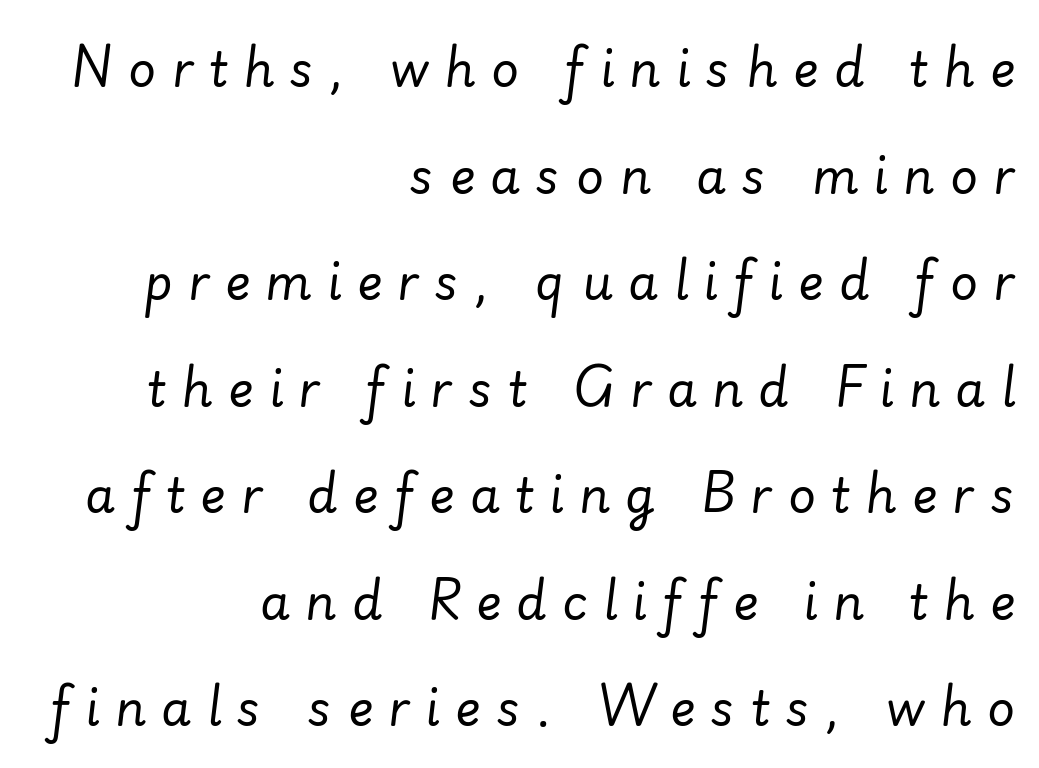
The image shows 48 px regular-weight type, italic (leaning right); set right-aligned, loose line spacing (2.22x), unusually wide letter spacing (+0.32 em), not underlined; low stroke contrast and a small x-height.
